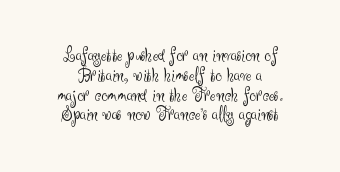
{"italic": "no", "bold": "no", "underline": "no", "align": "center", "line_spacing": "tight", "line_spacing_ratio": 0.99, "letter_spacing": "normal", "letter_spacing_em": 0.0, "glyph_px": 20}
